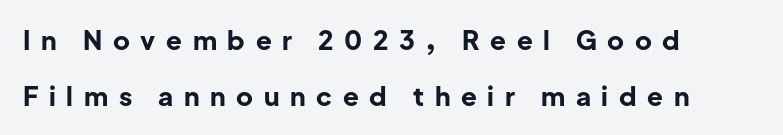
{"italic": "no", "bold": "yes", "underline": "no", "align": "left", "line_spacing": "loose", "line_spacing_ratio": 2.14, "letter_spacing": "wide", "letter_spacing_em": 0.41, "glyph_px": 26}
